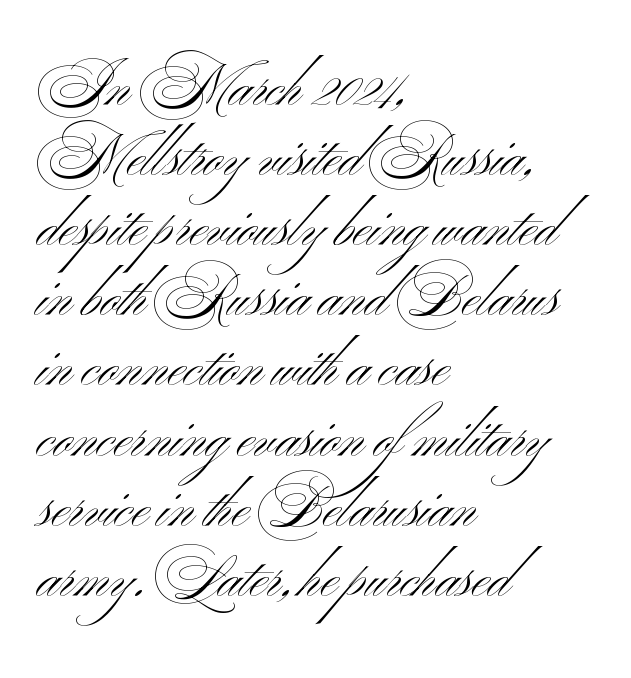
Tracking value appears to be zero — textbook default spacing. The face used here is proportionally spaced, like ordinary book or web type. Observe the absence of serifs on each vertical stroke in this sample. Letters have the restrained weight of plain body copy at most. The specimen omits any rule beneath the text block's lines.
